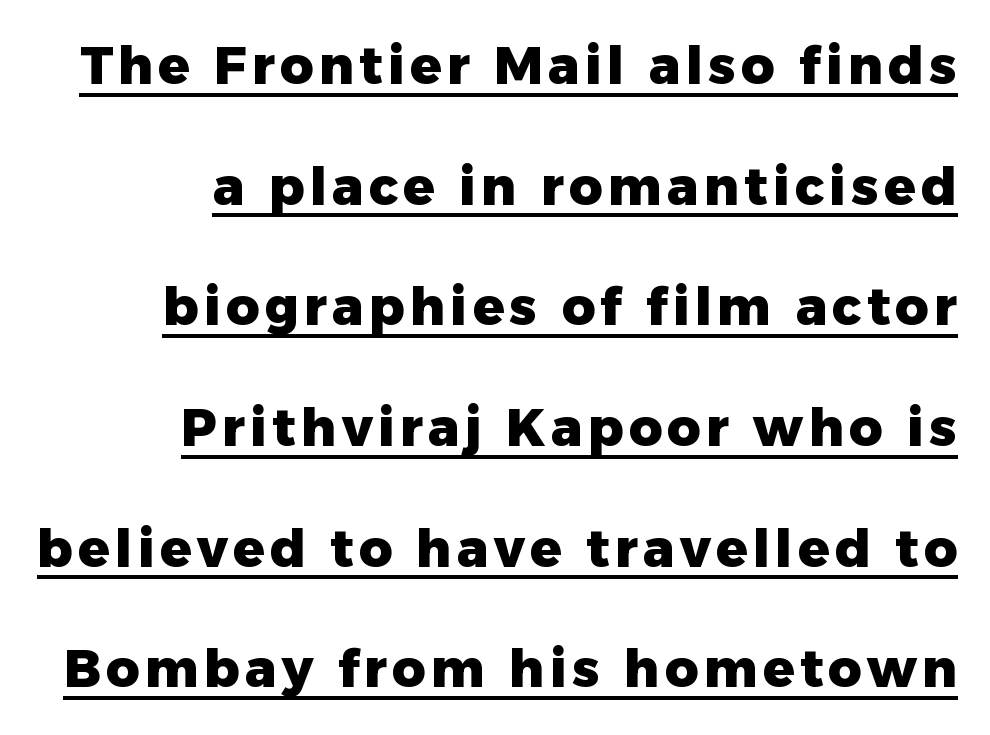
The image shows 52 px heavy sans-serif type, upright; set right-aligned, loose line spacing (2.32x), underlined; low stroke contrast and a medium x-height.
